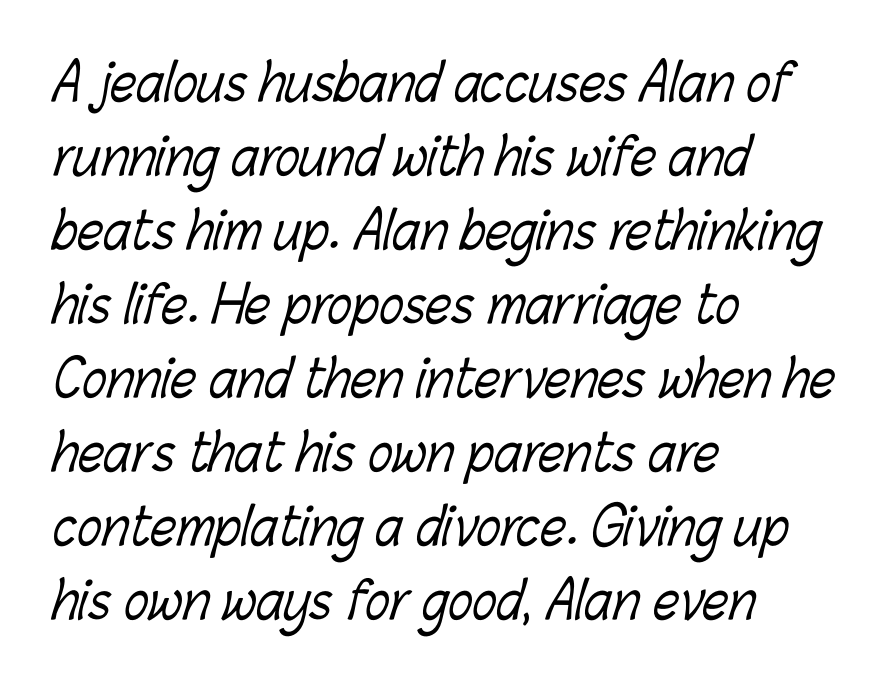
Q: Is the text bold? A: No.
Q: Is the text underlined? A: No.
Q: How is the paragraph aligned? A: Left-aligned.
Q: Is the spacing between letters normal or unusually wide? A: Normal.
Q: Is the spacing between lines tight, normal or loose? A: Normal.
Q: Width (condensed, normal, or wide)? A: Condensed.
Q: Stroke contrast? A: Low.
Q: x-height? A: Medium.
Q: Monospaced? A: No.
